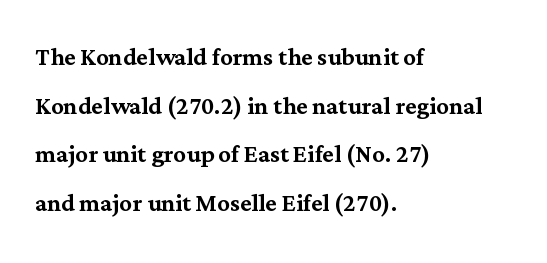
{"serif": "yes", "italic": "no", "width": "normal", "stroke_contrast": "medium", "x_height": "medium", "monospaced": "no", "underline": "no", "align": "left", "line_spacing": "normal", "line_spacing_ratio": 1.57, "letter_spacing": "normal", "letter_spacing_em": 0.0, "glyph_px": 31}
